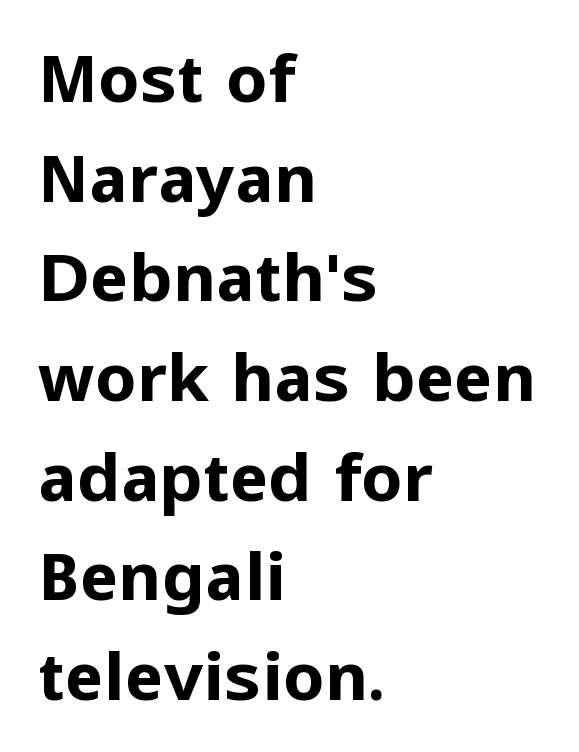
The rows are spaced the way most documents space them. The gaps between neighbouring characters are ordinary and unremarkable. I'd call this a sans setting — the letters go barefoot. Visually the block forms a straight wall on the left and a jagged coastline on the right. The specimen reads as upright at a glance. Spacing verdict: proportional, widths tailored to each character.
